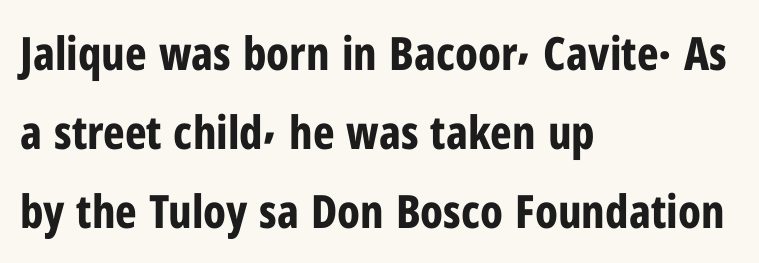
The image shows 46 px bold, condensed sans-serif type, upright; set left-aligned, line spacing 1.72x, normal letter spacing, not underlined; low stroke contrast and a medium x-height.
